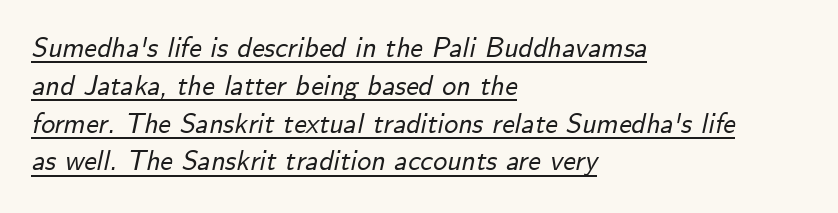
{"italic": "yes", "lean": "right", "slant_degrees": 12, "width": "normal", "stroke_contrast": "low", "x_height": "small", "monospaced": "no", "underline": "yes", "align": "left", "line_spacing": "normal", "line_spacing_ratio": 1.35, "letter_spacing": "normal", "letter_spacing_em": 0.0, "glyph_px": 28}
